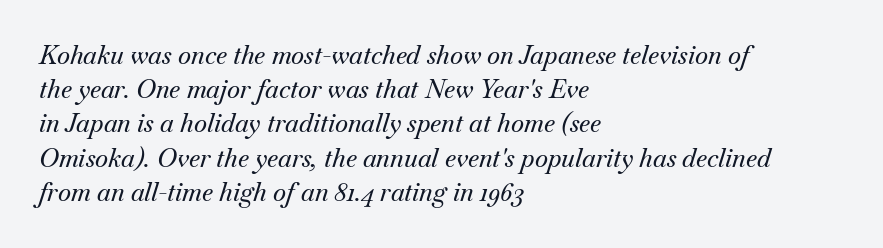
This sample uses an oblique cut, with every glyph tilted off the vertical. No word sits above an underline. Reading down the block, your eye returns to a fixed left position each line. Does the leading feel generous? No, just average. Characters follow at the spacing the type designer built in.
